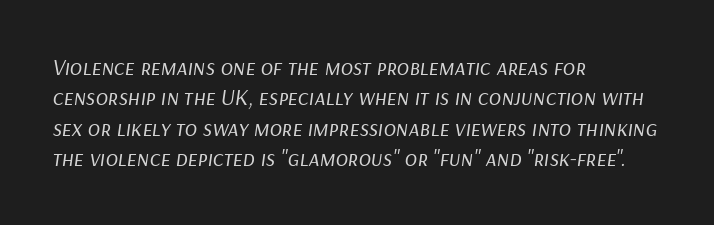
Q: Is the text bold? A: No.
Q: Is the text italic (slanted)? A: Yes, it leans right by about 9 degrees.
Q: Is the text underlined? A: No.
Q: How is the paragraph aligned? A: Left-aligned.
Q: Is the spacing between letters normal or unusually wide? A: Normal.
Q: Is the spacing between lines tight, normal or loose? A: Normal.
